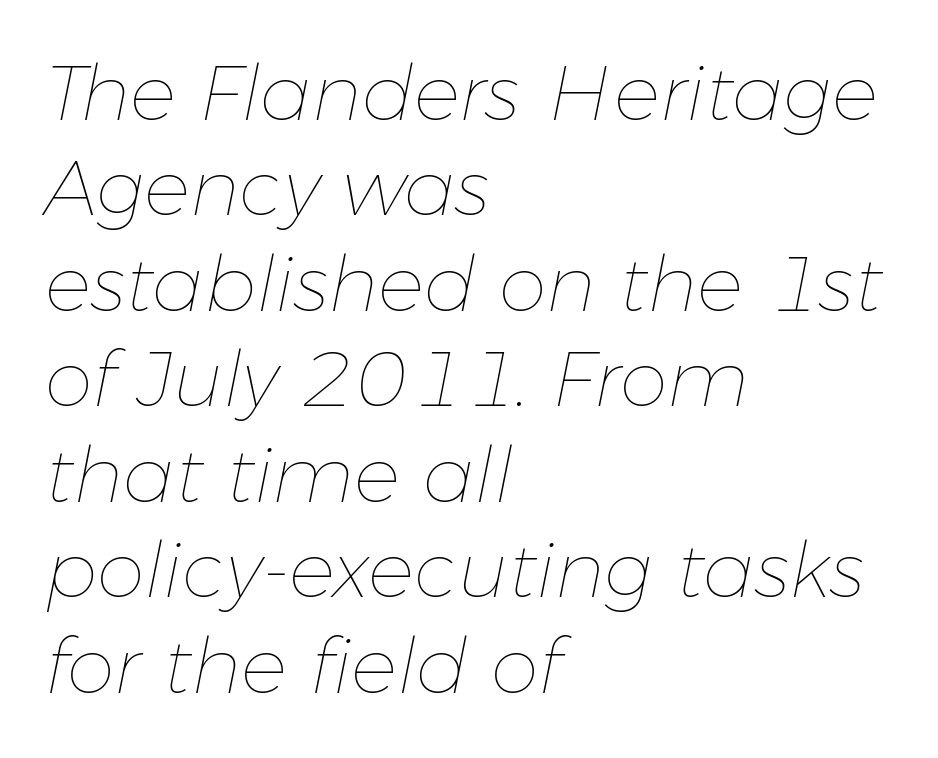
No chunkiness to these letters — they're not bold. Slant detected: the letters are inclined. The foot of each line stays bare and open. Which margin do the lines hug? The left one — the right edge is uneven. Think of a printed novel: that variable character pitch is what you see here. The face used here is rendered with its standard letterfit.
